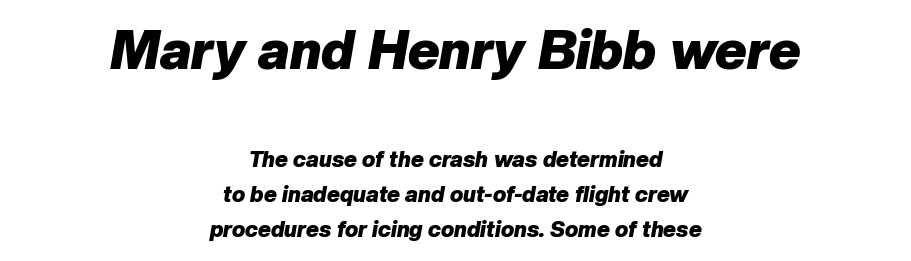
{"italic": "yes", "lean": "right", "slant_degrees": 10, "bold": "yes", "weight": "heavy", "width": "normal", "stroke_contrast": "low", "x_height": "medium", "monospaced": "no", "underline": "no", "align": "center", "line_spacing": "normal", "line_spacing_ratio": 1.59, "letter_spacing": "normal", "letter_spacing_em": 0.0, "larger_block": "first", "size_ratio": 2.45, "glyph_px": 54}
